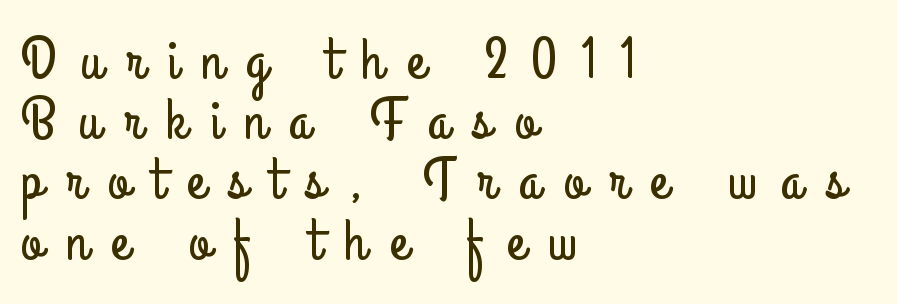
{"serif": "no", "width": "condensed", "stroke_contrast": "low", "x_height": "small", "monospaced": "no", "underline": "no", "align": "left", "line_spacing": "tight", "line_spacing_ratio": 1.02, "letter_spacing": "wide", "letter_spacing_em": 0.4, "glyph_px": 59}
